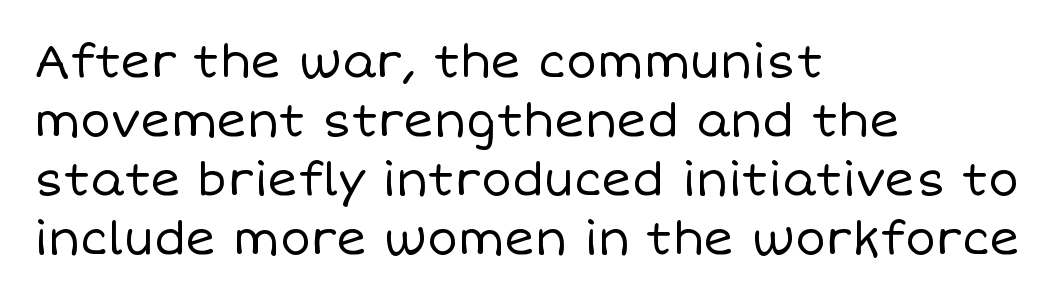
The image shows 46 px regular-weight type, upright; set left-aligned, normal line spacing (1.28x), normal letter spacing, not underlined; low stroke contrast and a large x-height.
